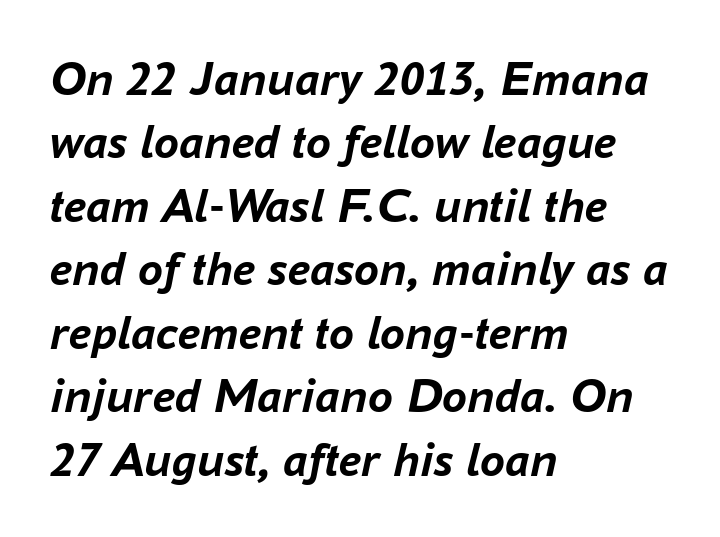
Students, note that the glyphs here touch the page at normal intervals. You'd pick this weight for a headline — it's a proper bold. The typesetter chose a ragged-right arrangement here. Whoever set this chose a conventional vertical rhythm.
